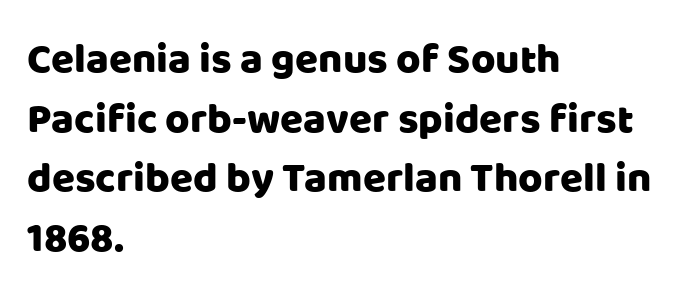
The image shows 42 px sans-serif type, upright; set left-aligned, normal line spacing (1.42x), normal letter spacing, not underlined; low stroke contrast and a large x-height.
